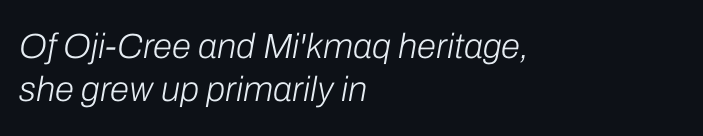
{"italic": "yes", "lean": "right", "slant_degrees": 10, "bold": "no", "weight": "light", "width": "normal", "stroke_contrast": "low", "x_height": "medium", "monospaced": "no", "underline": "no", "align": "left", "line_spacing_ratio": 1.24, "letter_spacing": "normal", "letter_spacing_em": 0.0, "glyph_px": 35}
